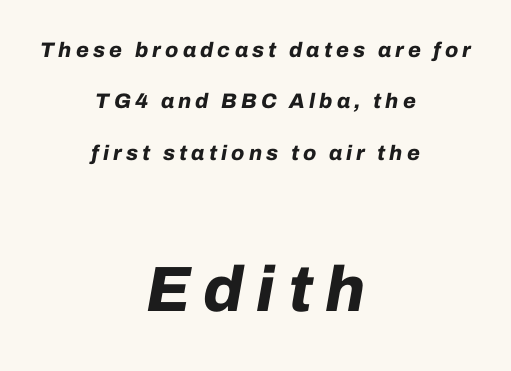
Q: Is the text bold? A: Yes.
Q: Is the text italic (slanted)? A: Yes, it leans right by about 10 degrees.
Q: Is the text underlined? A: No.
Q: How is the paragraph aligned? A: Centered.
Q: Is the spacing between letters normal or unusually wide? A: Unusually wide.
Q: Is the spacing between lines tight, normal or loose? A: Loose.
Q: Which block of text is set in a larger size, the first (top) or the second (bottom)? A: The second (bottom) one.
Q: Width (condensed, normal, or wide)? A: Normal.
Q: Stroke contrast? A: Low.
Q: x-height? A: Medium.
Q: Monospaced? A: No.
